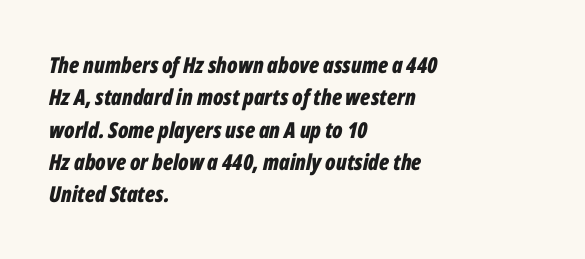
Q: Is the text bold? A: Yes.
Q: Is the text italic (slanted)? A: Yes, it leans right by about 12 degrees.
Q: Is the text underlined? A: No.
Q: How is the paragraph aligned? A: Left-aligned.
Q: Is the spacing between letters normal or unusually wide? A: Normal.
Q: Is the spacing between lines tight, normal or loose? A: Normal.
